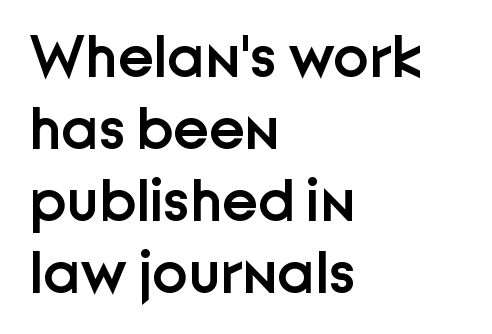
Each line starts at the same left margin while the right side varies. The lettering stays uniformly vertical, giving the passage a roman look. Each word holds together tightly as a unit, with standard inter-letter gaps. The passage shown is typeset with a sans-serif family.
